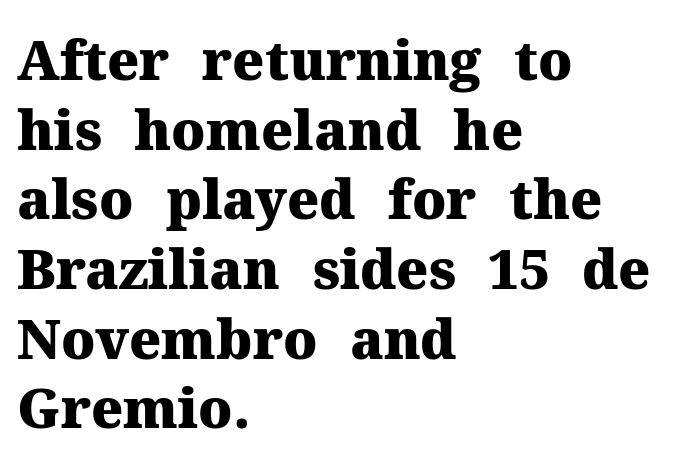
Q: Is the text bold? A: Yes.
Q: Is the text italic (slanted)? A: No, it is upright.
Q: Is the typeface a serif or a sans-serif typeface? A: Serif.
Q: Is the text underlined? A: No.
Q: How is the paragraph aligned? A: Left-aligned.
Q: Is the spacing between letters normal or unusually wide? A: Normal.
Q: Is the spacing between lines tight, normal or loose? A: Normal.
Q: Width (condensed, normal, or wide)? A: Normal.
Q: Stroke contrast? A: Medium.
Q: x-height? A: Medium.
Q: Monospaced? A: No.
